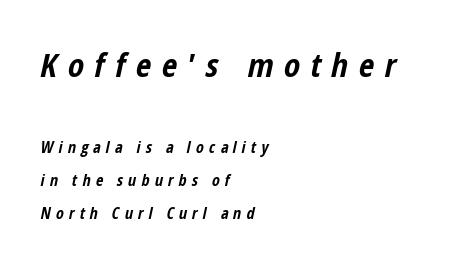
The image shows 33 px bold, condensed type, italic (leaning right); set left-aligned, loose line spacing (2.05x), unusually wide letter spacing (+0.32 em), not underlined; the first (top) block is 2.06x larger; low stroke contrast and a medium x-height.
